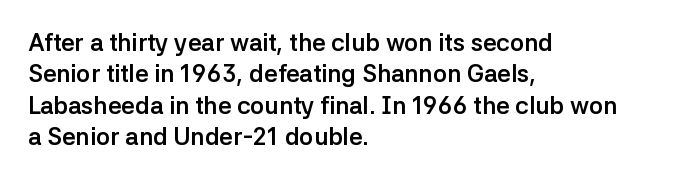
The image shows 24 px bold type, upright; set left-aligned, normal line spacing (1.31x), normal letter spacing, not underlined.
